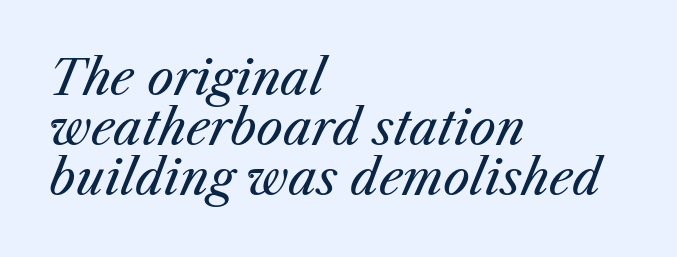
Note the varied advance widths — an 'i' is clearly narrower than an 'm'. Look at the tracking — it's just the regular setting, nothing added. It's the slanting kind of type. Horizontal bands of white between lines are thin slivers. Heaviness? Minimal to ordinary, like unemphasized prose. A bare baseline throughout the passage.
